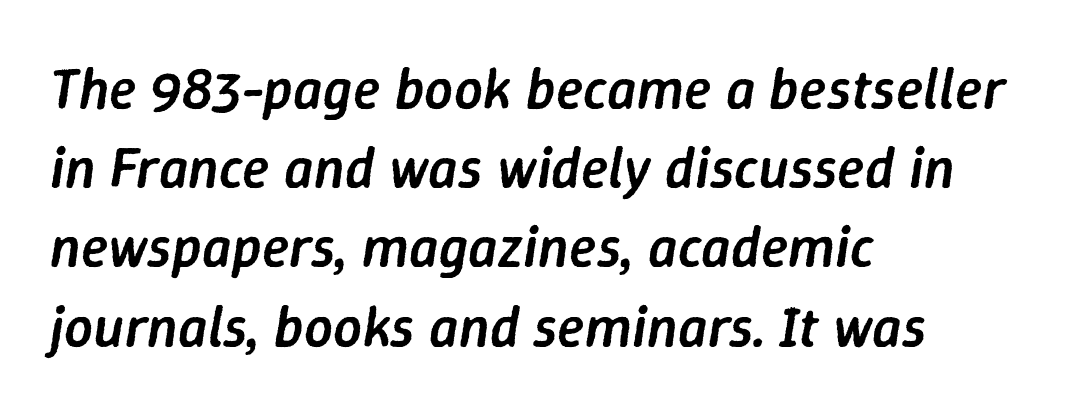
The rendering uses natural spacing where letterforms have individual widths. Line starts are locked; line ends wander. How are the letters spaced? Ordinarily, with no added tracking. These words are printed semibold, heavier than regular yet not bold. This sample keeps an unexceptional amount of space between lines. The face used here has a pronounced slope to its letters.
